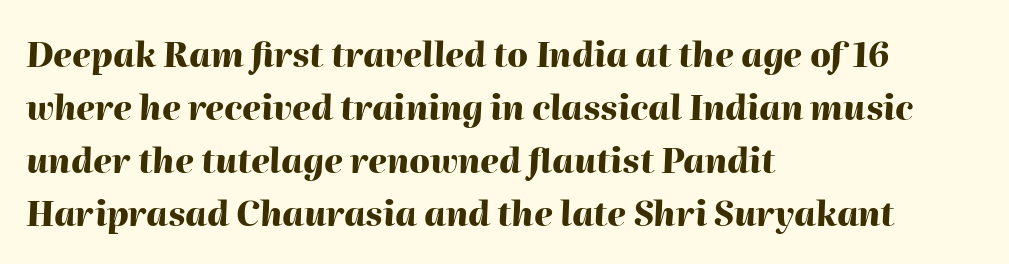
The image shows 34 px heavy type, italic (leaning right); set left-aligned, normal line spacing (1.56x), normal letter spacing, not underlined; high stroke contrast and a medium x-height.
